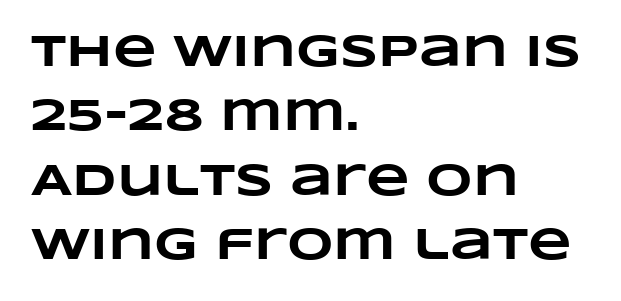
The image shows 45 px heavy, wide type; set left-aligned, normal line spacing (1.43x), normal letter spacing, not underlined; low stroke contrast and a large x-height.
